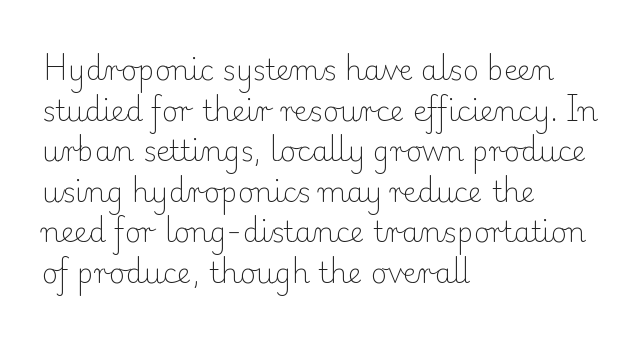
Is this a fixed-width face? No — the glyphs have proportional, varying widths. Reading down the column, the eye jumps a familiar distance to each next line. Underlining? Definitely not there. How are the letters spaced? Ordinarily, with no added tracking. Stroke terminals: seriffed. Line starts are locked; line ends wander.
